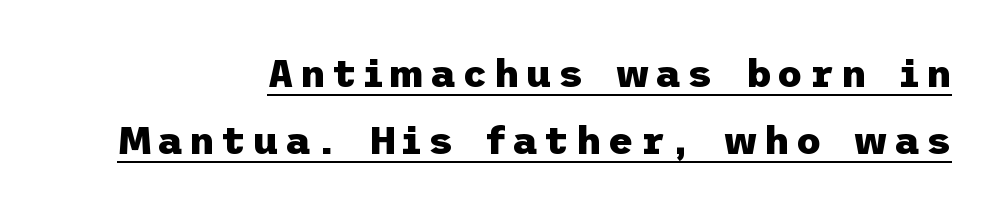
Students, this is bold: see how much ink each stroke carries. The specimen reads as upright at a glance. Where is the straight margin? On the right. Look at the bottom of the vertical strokes: they stop flat, with no serifs.
